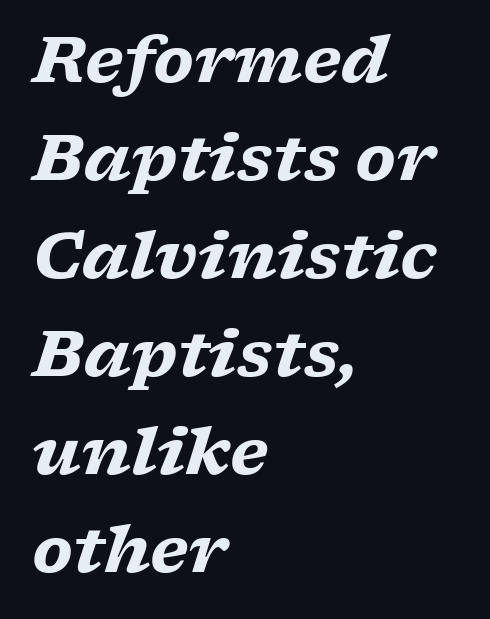
{"serif": "yes", "italic": "yes", "lean": "right", "slant_degrees": 17, "bold": "yes", "weight": "heavy", "width": "wide", "stroke_contrast": "low", "x_height": "medium", "monospaced": "no", "underline": "no", "align": "left", "line_spacing": "normal", "line_spacing_ratio": 1.53, "letter_spacing": "normal", "letter_spacing_em": 0.0, "glyph_px": 64}
